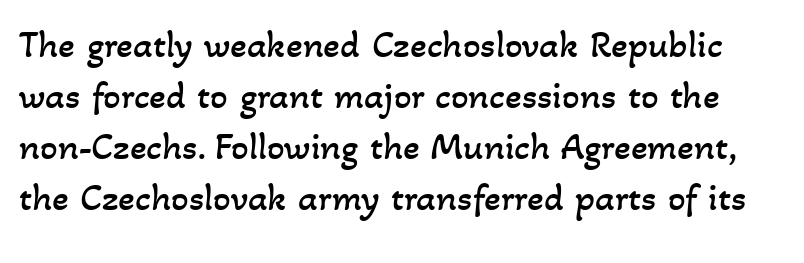
The glyphs are unaccompanied by any horizontal stroke below them. The letters sit at their default tracking, neither squeezed nor spread. Rows of type keep a routine distance in the vertical direction. Think standard paragraph weight, or any step lighter than that. The face used here is proportionally spaced, like ordinary book or web type.
